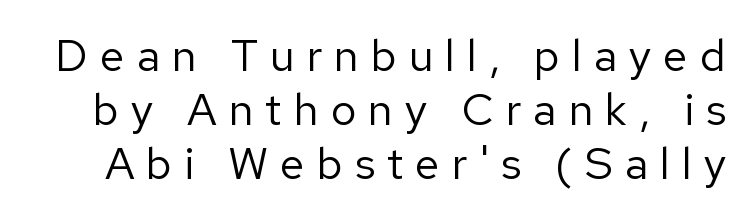
The image shows 45 px regular-weight sans-serif type, upright; set line spacing 1.2x, unusually wide letter spacing (+0.26 em), not underlined; low stroke contrast and a medium x-height.
